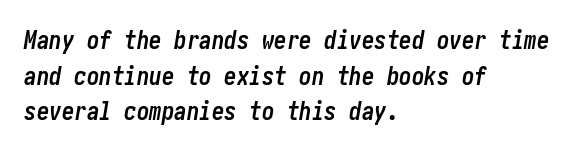
Q: Is the text bold? A: Yes.
Q: Is the text italic (slanted)? A: Yes, it leans right by about 10 degrees.
Q: Is the text underlined? A: No.
Q: How is the paragraph aligned? A: Left-aligned.
Q: Is the spacing between letters normal or unusually wide? A: Normal.
Q: Is the spacing between lines tight, normal or loose? A: Normal.
